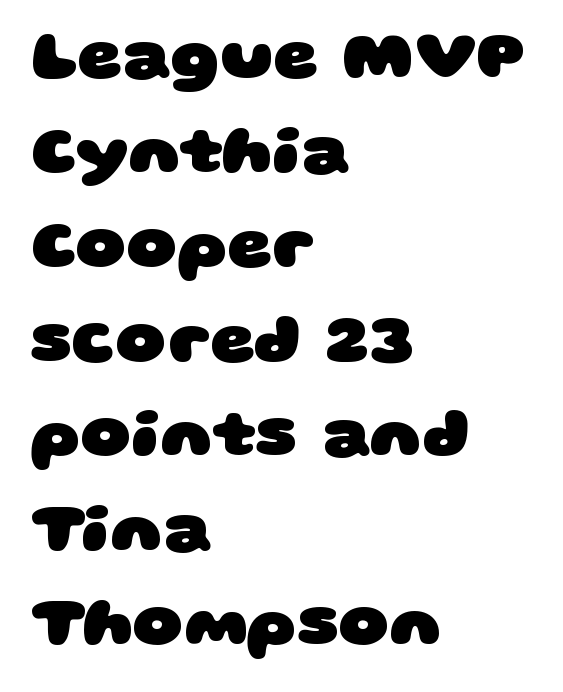
The image shows 69 px heavy, wide sans-serif type; set left-aligned, normal line spacing (1.37x), normal letter spacing, not underlined; low stroke contrast and a large x-height.
